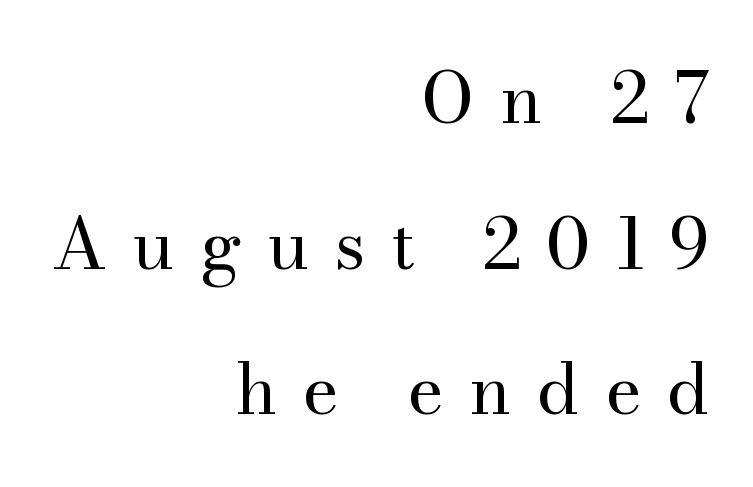
Q: Is the text bold? A: No.
Q: Is the text italic (slanted)? A: No, it is upright.
Q: Is the typeface a serif or a sans-serif typeface? A: Serif.
Q: Is the text underlined? A: No.
Q: How is the paragraph aligned? A: Right-aligned.
Q: Is the spacing between letters normal or unusually wide? A: Unusually wide.
Q: Is the spacing between lines tight, normal or loose? A: Loose.
Q: Width (condensed, normal, or wide)? A: Normal.
Q: Stroke contrast? A: Medium.
Q: x-height? A: Small.
Q: Monospaced? A: No.
